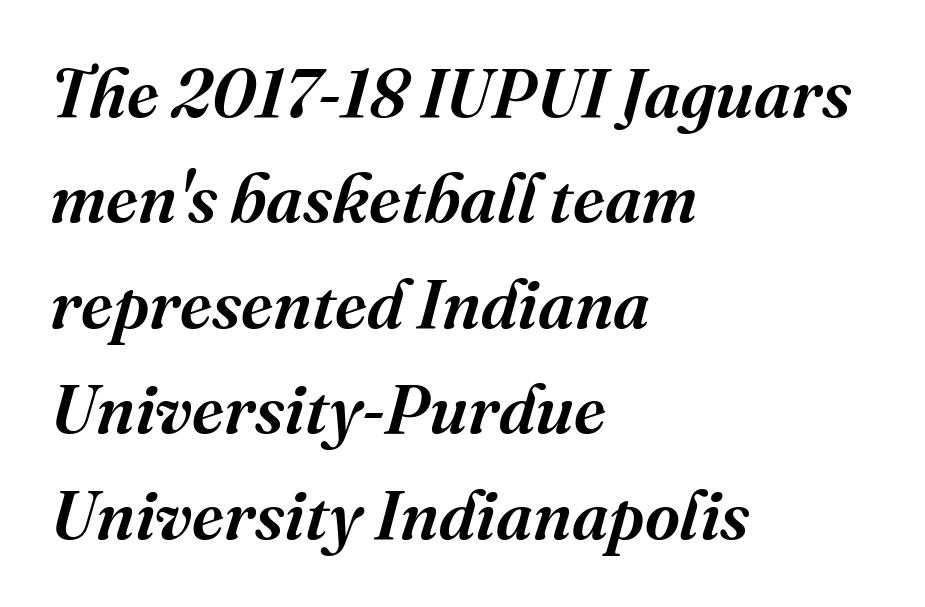
{"serif": "yes", "italic": "yes", "lean": "right", "slant_degrees": 16, "bold": "semi", "weight": "semibold", "width": "normal", "stroke_contrast": "medium", "x_height": "medium", "monospaced": "no", "underline": "no", "align": "left", "line_spacing": "normal", "line_spacing_ratio": 1.55, "letter_spacing": "normal", "letter_spacing_em": 0.0, "glyph_px": 68}
